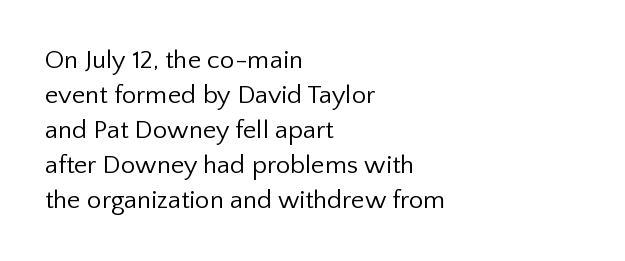
The image shows 26 px text type, upright; set left-aligned, normal line spacing (1.35x), normal letter spacing, not underlined.
